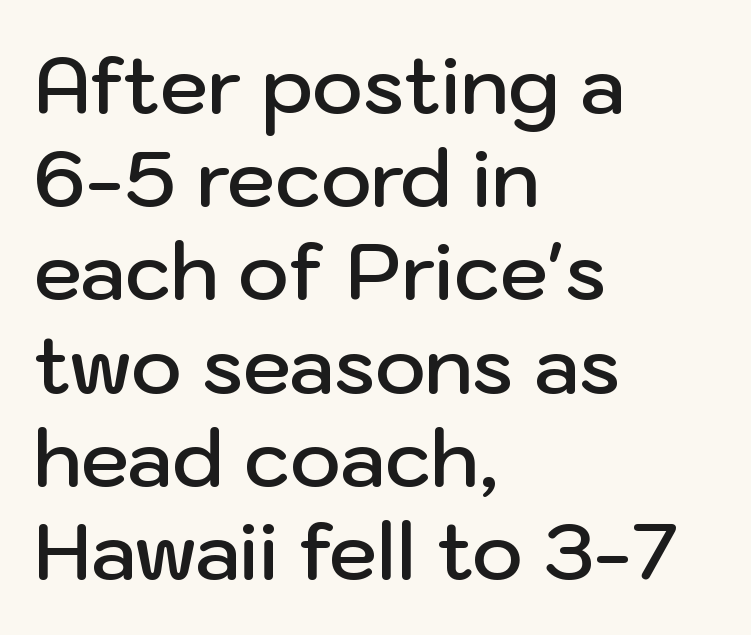
Q: Is the text bold? A: Semi-bold.
Q: Is the text italic (slanted)? A: No, it is upright.
Q: Is the typeface a serif or a sans-serif typeface? A: Sans-serif.
Q: Is the text underlined? A: No.
Q: How is the paragraph aligned? A: Left-aligned.
Q: Is the spacing between letters normal or unusually wide? A: Normal.
Q: Width (condensed, normal, or wide)? A: Normal.
Q: Stroke contrast? A: Low.
Q: x-height? A: Medium.
Q: Monospaced? A: No.
